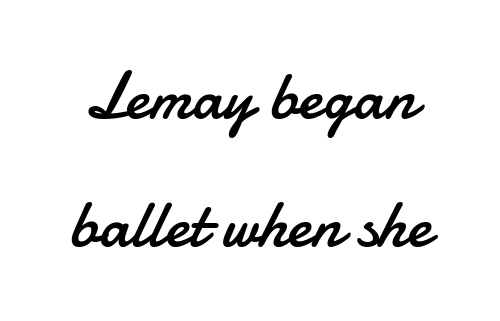
The image shows 67 px regular-weight sans-serif type; set loose line spacing (1.91x), normal letter spacing, not underlined; low stroke contrast and a small x-height.
